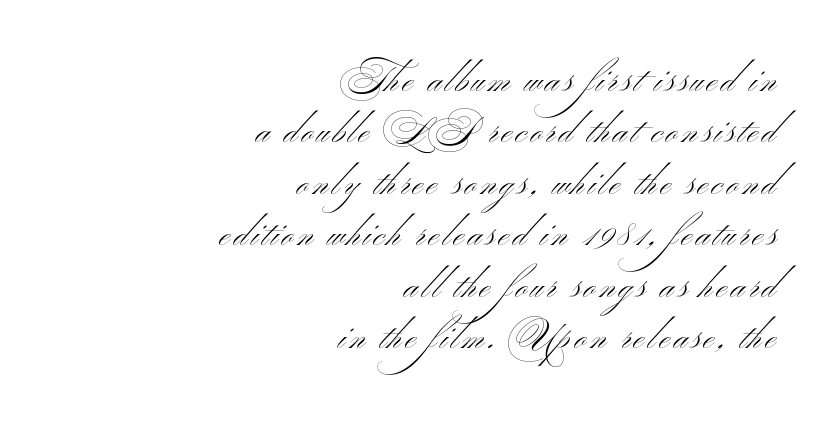
{"serif": "no", "bold": "no", "weight": "light", "width": "wide", "stroke_contrast": "medium", "x_height": "small", "monospaced": "no", "underline": "no", "align": "right", "line_spacing": "normal", "line_spacing_ratio": 1.39, "glyph_px": 37}
